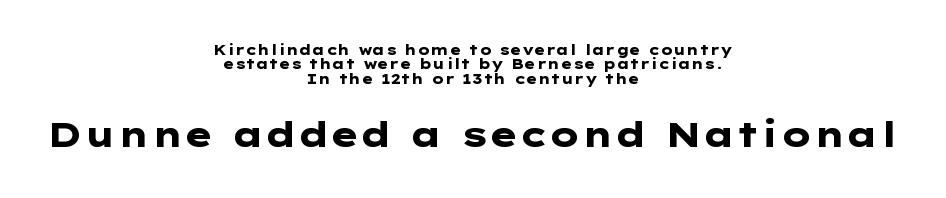
{"serif": "no", "italic": "no", "bold": "yes", "weight": "heavy", "width": "wide", "stroke_contrast": "low", "x_height": "medium", "underline": "no", "align": "center", "line_spacing": "tight", "line_spacing_ratio": 1.03, "letter_spacing": "normal", "letter_spacing_em": 0.0, "larger_block": "second", "size_ratio": 2.5, "glyph_px": 35}
